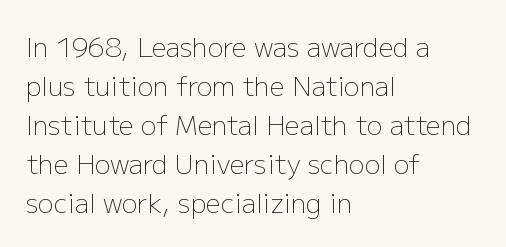
Q: Is the text bold? A: No.
Q: Is the text italic (slanted)? A: No, it is upright.
Q: Is the text underlined? A: No.
Q: How is the paragraph aligned? A: Left-aligned.
Q: Is the spacing between letters normal or unusually wide? A: Normal.
Q: Is the spacing between lines tight, normal or loose? A: Normal.
